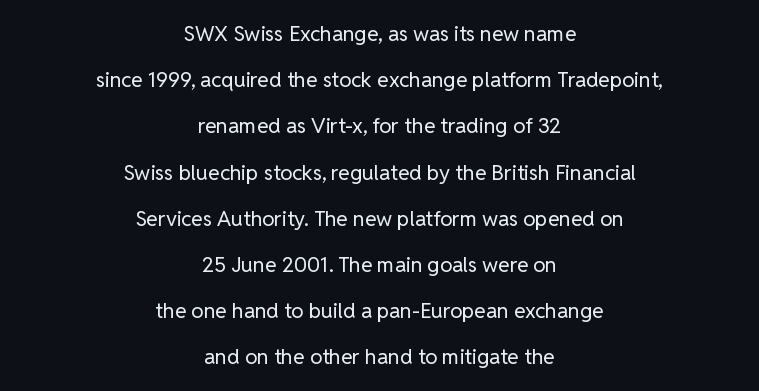
Q: Is the text bold? A: No.
Q: Is the text italic (slanted)? A: No, it is upright.
Q: Is the text underlined? A: No.
Q: How is the paragraph aligned? A: Centered.
Q: Is the spacing between letters normal or unusually wide? A: Normal.
Q: Is the spacing between lines tight, normal or loose? A: Loose.
